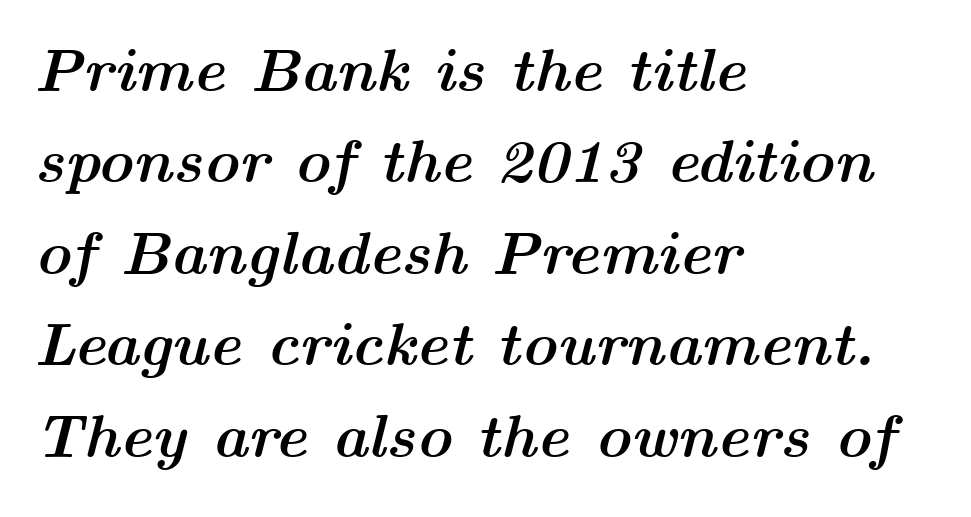
Q: Is the text bold? A: Yes.
Q: Is the text italic (slanted)? A: Yes, it leans right by about 14 degrees.
Q: Is the text underlined? A: No.
Q: How is the paragraph aligned? A: Left-aligned.
Q: Is the spacing between letters normal or unusually wide? A: Normal.
Q: Is the spacing between lines tight, normal or loose? A: Normal.
Q: Width (condensed, normal, or wide)? A: Wide.
Q: Stroke contrast? A: Medium.
Q: x-height? A: Medium.
Q: Monospaced? A: No.
